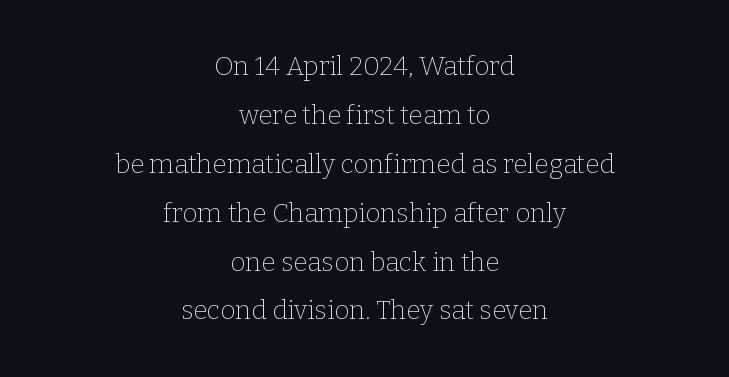
{"italic": "no", "bold": "no", "underline": "no", "align": "center", "line_spacing_ratio": 1.88, "letter_spacing": "normal", "letter_spacing_em": 0.0, "glyph_px": 26}
